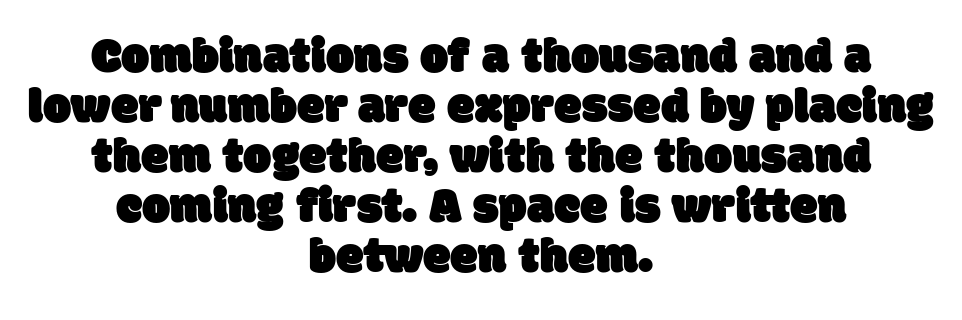
The image shows 50 px sans-serif type; set centered, tight line spacing (1.0x), normal letter spacing, not underlined; low stroke contrast and a large x-height.
